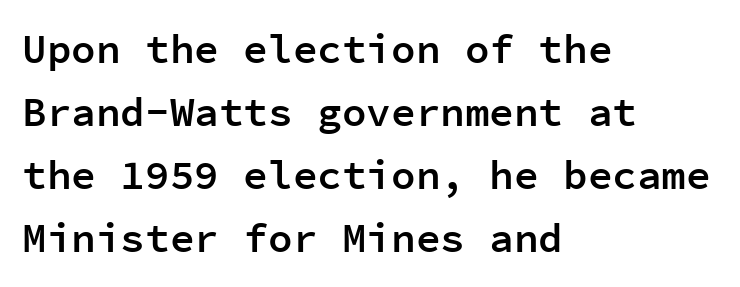
This sample has the even, mechanical cadence of fixed-width lettering. Moderately thickened strokes mark this as semibold type. Are there feet on the stems? There aren't — it's a sans. The rendering uses a moderate line-height, typical for paragraphs.
